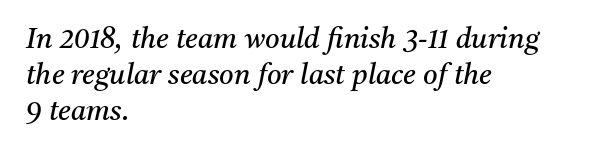
Q: Is the text bold? A: No.
Q: Is the text italic (slanted)? A: Yes, it leans right by about 11 degrees.
Q: Is the typeface a serif or a sans-serif typeface? A: Serif.
Q: Is the text underlined? A: No.
Q: How is the paragraph aligned? A: Left-aligned.
Q: Is the spacing between letters normal or unusually wide? A: Normal.
Q: Is the spacing between lines tight, normal or loose? A: Normal.
Q: Width (condensed, normal, or wide)? A: Normal.
Q: Stroke contrast? A: Medium.
Q: x-height? A: Medium.
Q: Monospaced? A: No.
